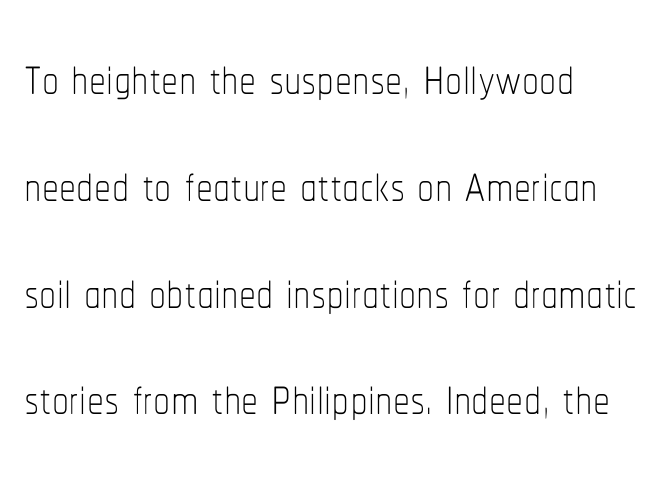
{"italic": "no", "bold": "no", "weight": "thin", "width": "condensed", "stroke_contrast": "low", "x_height": "medium", "monospaced": "no", "underline": "no", "align": "left", "line_spacing": "normal", "line_spacing_ratio": 1.57, "letter_spacing": "normal", "letter_spacing_em": 0.0, "glyph_px": 68}
